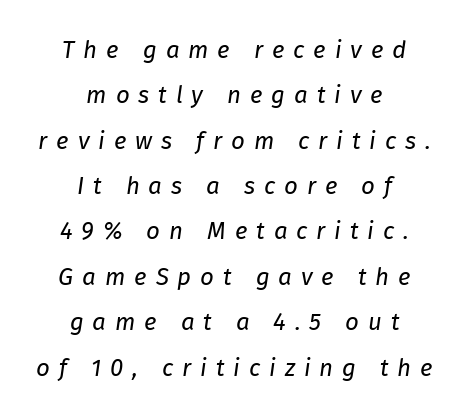
{"italic": "yes", "lean": "right", "slant_degrees": 8, "bold": "no", "underline": "no", "align": "center", "line_spacing_ratio": 1.89, "letter_spacing": "wide", "letter_spacing_em": 0.37, "glyph_px": 24}
